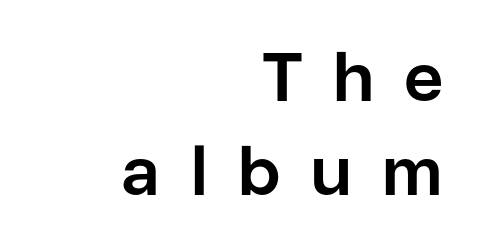
This is the regular roman posture of the typeface. Compared with typical paragraphs, the rows here are spaced about the same. In terms of weight, the rendering is a true, heavy bold. The letterforms stand isolated, each surrounded by extra space. A flush-right, rag-left setting is used for this passage.
